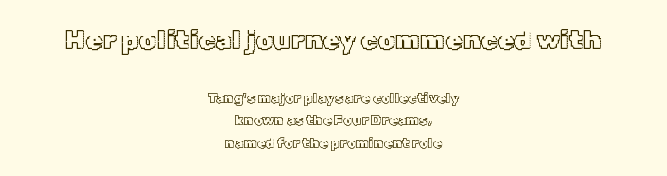
Q: Is the text italic (slanted)? A: No, it is upright.
Q: Is the text underlined? A: No.
Q: How is the paragraph aligned? A: Centered.
Q: Is the spacing between letters normal or unusually wide? A: Normal.
Q: Is the spacing between lines tight, normal or loose? A: Normal.
Q: Which block of text is set in a larger size, the first (top) or the second (bottom)? A: The first (top) one.
